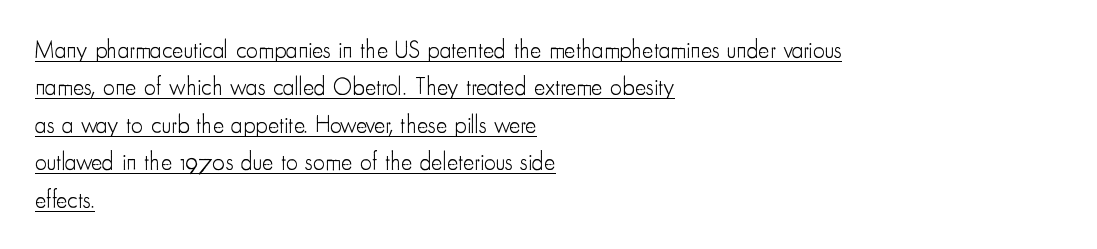
The image shows 24 px text type, upright; set left-aligned, normal line spacing (1.56x), normal letter spacing, underlined.
